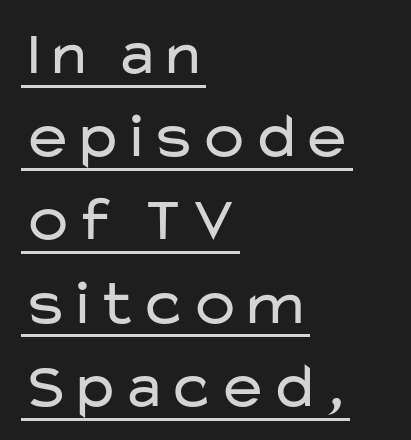
Caption: multi-line text, flush left, ragged right. Spacing verdict: proportional, widths tailored to each character. The rendering uses a moderate line-height, typical for paragraphs. A baseline rule has been typeset under these characters. Every character sits straight up, as roman type does. The face used here is rendered with its standard letterfit.
